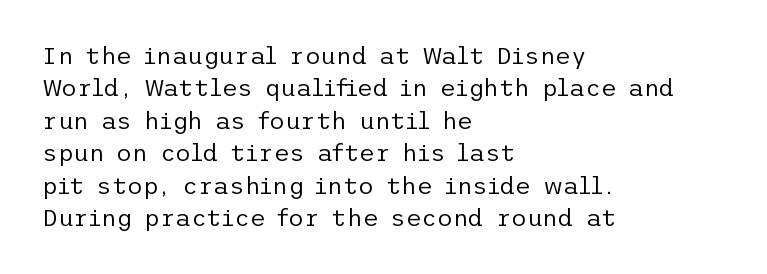
Q: Is the text bold? A: No.
Q: Is the text italic (slanted)? A: No, it is upright.
Q: Is the text underlined? A: No.
Q: How is the paragraph aligned? A: Left-aligned.
Q: Is the spacing between letters normal or unusually wide? A: Normal.
Q: Is the spacing between lines tight, normal or loose? A: Normal.
